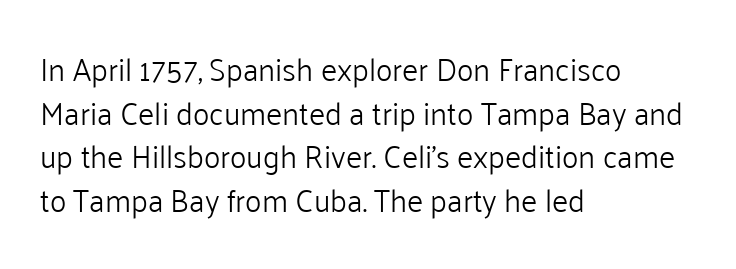
Q: Is the text bold? A: No.
Q: Is the text italic (slanted)? A: No, it is upright.
Q: Is the typeface a serif or a sans-serif typeface? A: Sans-serif.
Q: Is the text underlined? A: No.
Q: How is the paragraph aligned? A: Left-aligned.
Q: Is the spacing between letters normal or unusually wide? A: Normal.
Q: Is the spacing between lines tight, normal or loose? A: Normal.
Q: Width (condensed, normal, or wide)? A: Normal.
Q: Stroke contrast? A: Low.
Q: x-height? A: Medium.
Q: Monospaced? A: No.
